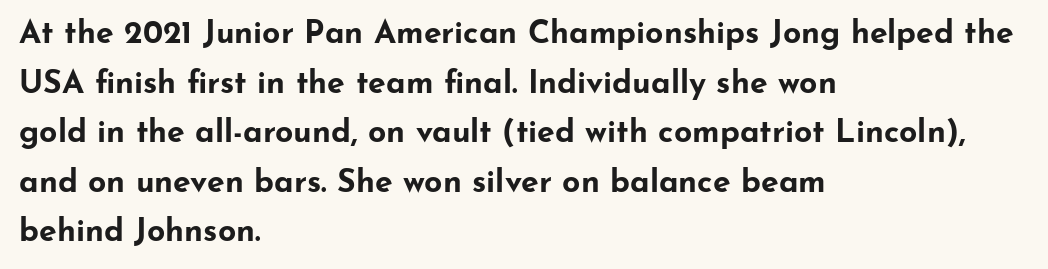
Q: Is the text bold? A: Yes.
Q: Is the text italic (slanted)? A: No, it is upright.
Q: Is the typeface a serif or a sans-serif typeface? A: Sans-serif.
Q: Is the text underlined? A: No.
Q: How is the paragraph aligned? A: Left-aligned.
Q: Is the spacing between letters normal or unusually wide? A: Normal.
Q: Is the spacing between lines tight, normal or loose? A: Normal.
Q: Width (condensed, normal, or wide)? A: Wide.
Q: Stroke contrast? A: Low.
Q: x-height? A: Small.
Q: Monospaced? A: No.
